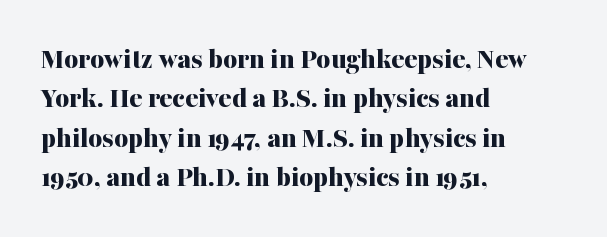
{"serif": "yes", "italic": "no", "bold": "yes", "weight": "bold", "width": "normal", "stroke_contrast": "medium", "x_height": "medium", "monospaced": "no", "underline": "no", "align": "left", "line_spacing": "normal", "line_spacing_ratio": 1.31, "letter_spacing": "normal", "letter_spacing_em": 0.0, "glyph_px": 30}
